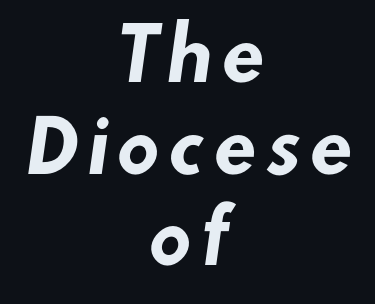
Q: Is the text bold? A: Yes.
Q: Is the typeface a serif or a sans-serif typeface? A: Sans-serif.
Q: Is the text underlined? A: No.
Q: How is the paragraph aligned? A: Centered.
Q: Is the spacing between lines tight, normal or loose? A: Normal.
Q: Width (condensed, normal, or wide)? A: Normal.
Q: Stroke contrast? A: Low.
Q: x-height? A: Small.
Q: Monospaced? A: No.
